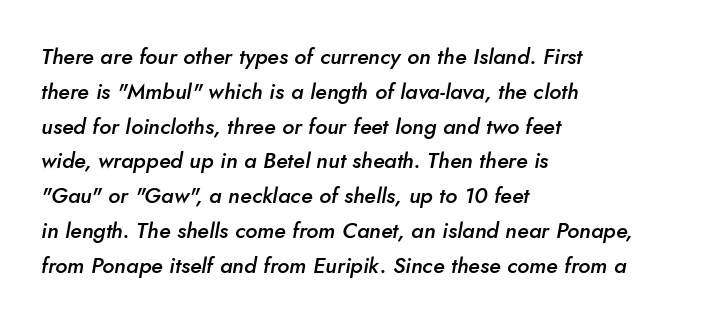
A clean baseline with only descenders dipping below it. Line beginnings align vertically; line endings do not. The face used here is rendered with its standard letterfit. Honestly, the row spacing looks completely unremarkable. It's the slanting kind of type.
